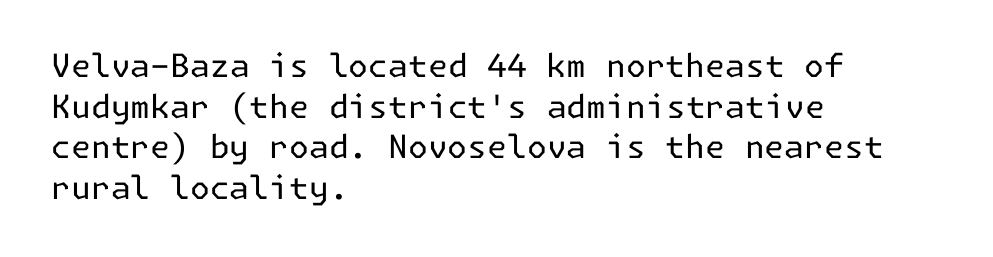
The image shows 32 px regular-weight sans-serif type, upright; set left-aligned, normal line spacing (1.27x), normal letter spacing, not underlined; low stroke contrast and a medium x-height.
